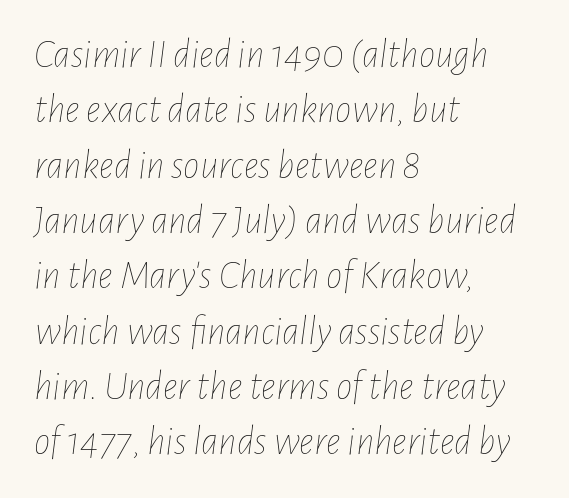
Q: Is the text bold? A: No.
Q: Is the text italic (slanted)? A: Yes, it leans right by about 7 degrees.
Q: Is the text underlined? A: No.
Q: How is the paragraph aligned? A: Left-aligned.
Q: Is the spacing between letters normal or unusually wide? A: Normal.
Q: Is the spacing between lines tight, normal or loose? A: Normal.
Q: Width (condensed, normal, or wide)? A: Condensed.
Q: Stroke contrast? A: Low.
Q: x-height? A: Medium.
Q: Monospaced? A: No.
